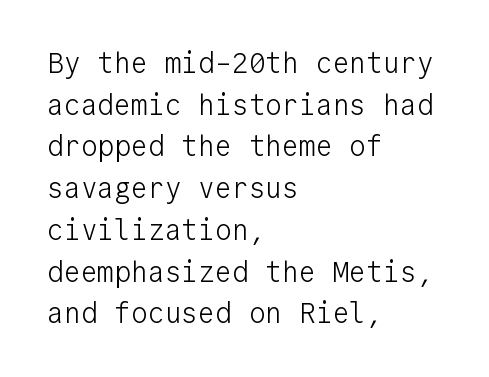
{"serif": "no", "italic": "no", "bold": "no", "weight": "light", "width": "normal", "stroke_contrast": "low", "x_height": "medium", "monospaced": "yes", "underline": "no", "align": "left", "line_spacing": "normal", "line_spacing_ratio": 1.49, "letter_spacing": "normal", "letter_spacing_em": 0.0, "glyph_px": 28}
